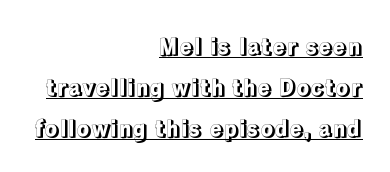
Line ends are locked; line starts wander. Looks like someone drew a line under every word here. Inter-character spacing is left at the font's built-in metrics. The letters stand straight up with perfectly vertical stems.
